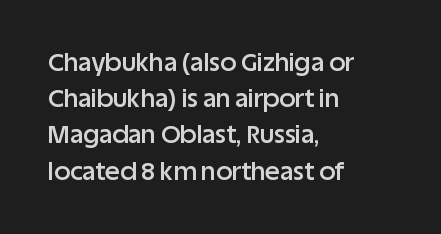
Caption: semibold face, moderately heavy strokes. Type without underlining. Quick note: interline space is typical. Vertical strokes here are truly vertical. Caption: multi-line text, flush left, ragged right.
